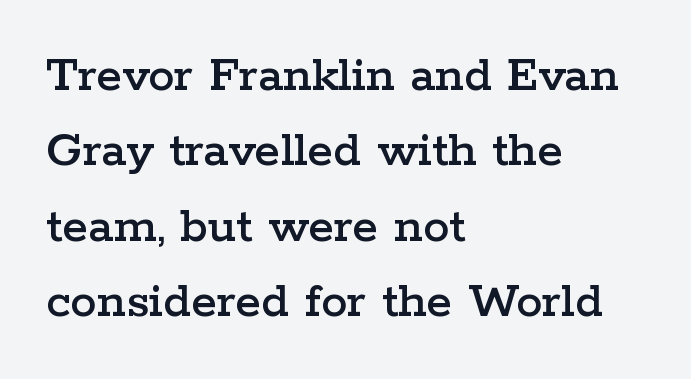
The image shows 53 px wide serif type, upright; set left-aligned, normal line spacing (1.42x), normal letter spacing, not underlined; low stroke contrast and a medium x-height.
